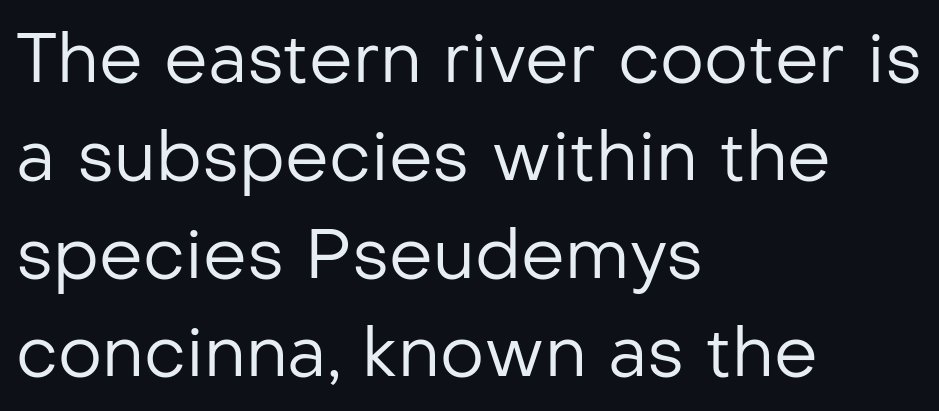
Q: Is the text bold? A: No.
Q: Is the text italic (slanted)? A: No, it is upright.
Q: Is the typeface a serif or a sans-serif typeface? A: Sans-serif.
Q: Is the text underlined? A: No.
Q: How is the paragraph aligned? A: Left-aligned.
Q: Is the spacing between letters normal or unusually wide? A: Normal.
Q: Is the spacing between lines tight, normal or loose? A: Normal.
Q: Width (condensed, normal, or wide)? A: Normal.
Q: Stroke contrast? A: Low.
Q: x-height? A: Medium.
Q: Monospaced? A: No.
